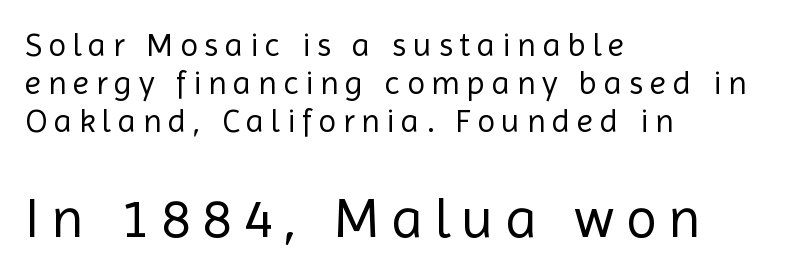
The letters in the lower block stand taller than those in the block above. This block would grow much taller if given ordinary leading; it's compressed now. Compared with typical body copy, the letter spacing here is much looser. The text was rendered using a sans face with plain stroke endings. Anything drawn beneath the words? Only blank space. The rendering uses natural spacing where letterforms have individual widths.
